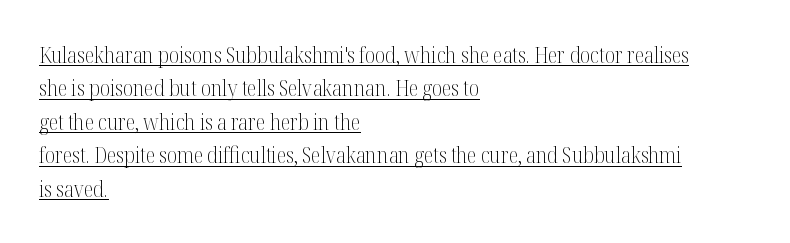
Characters remain perfectly vertical along every line. Is there an underline? Yes — a line sits under the letters. Each new line begins a customary step beneath the previous one. The setting favours the left margin, as ordinary paragraphs usually do. Nothing unusual about the tracking: characters are spaced as the font intends. The strokes are not fattened; the text isn't bold.
